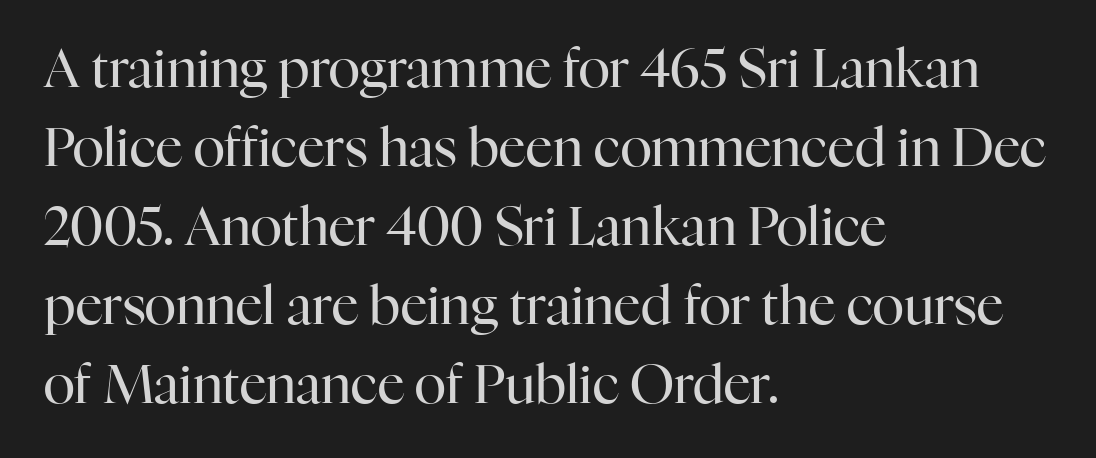
The image shows 53 px regular-weight serif type, upright; set left-aligned, normal line spacing (1.49x), normal letter spacing, not underlined; high stroke contrast and a medium x-height.
